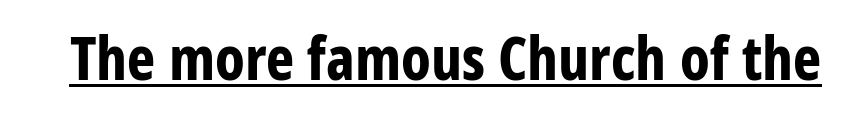
Compared with undecorated copy, this sample adds a rule below the words. The axis of the letterforms is exactly vertical. Look at the stroke-to-counter ratio: heavy, a bold. The passage shown has conventional tracking throughout. You could not count columns in this text — the font is proportionally spaced. Each letter's strokes conclude bluntly, with no projecting serifs.
